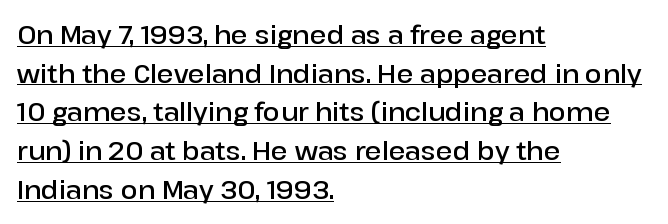
{"italic": "no", "bold": "semi", "underline": "yes", "align": "left", "line_spacing": "normal", "line_spacing_ratio": 1.55, "letter_spacing": "normal", "letter_spacing_em": 0.0, "glyph_px": 25}
